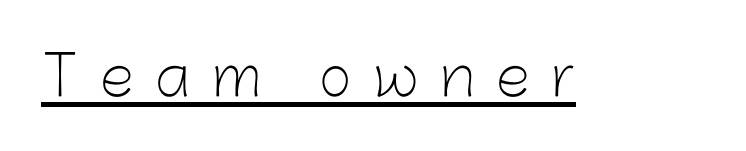
Q: Is the text bold? A: No.
Q: Is the text italic (slanted)? A: No, it is upright.
Q: Is the typeface a serif or a sans-serif typeface? A: Sans-serif.
Q: Is the text underlined? A: Yes.
Q: Is the spacing between letters normal or unusually wide? A: Unusually wide.
Q: Width (condensed, normal, or wide)? A: Normal.
Q: Stroke contrast? A: Low.
Q: x-height? A: Medium.
Q: Monospaced? A: No.
